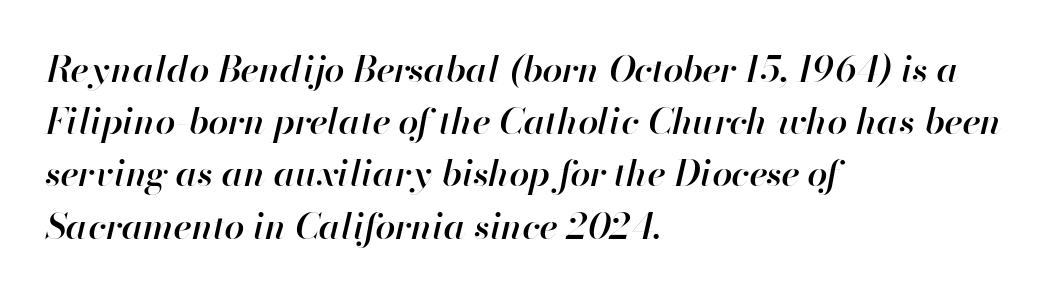
{"italic": "yes", "lean": "right", "slant_degrees": 13, "bold": "semi", "weight": "semibold", "width": "normal", "stroke_contrast": "high", "x_height": "small", "monospaced": "no", "underline": "no", "align": "left", "line_spacing": "normal", "line_spacing_ratio": 1.45, "letter_spacing": "normal", "letter_spacing_em": 0.0, "glyph_px": 36}
